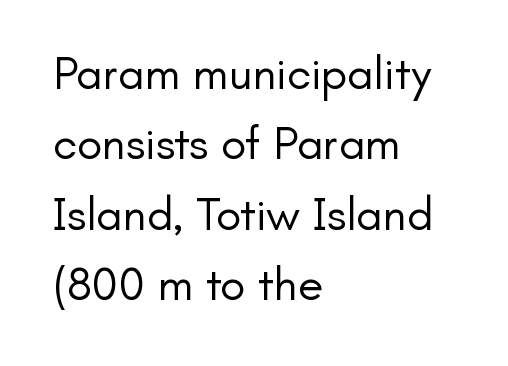
The image shows 47 px regular-weight sans-serif type, upright; set left-aligned, normal line spacing (1.5x), normal letter spacing, not underlined; low stroke contrast and a small x-height.
